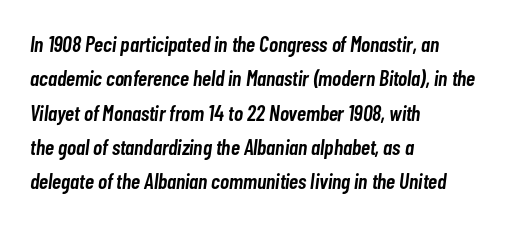
{"italic": "yes", "lean": "right", "slant_degrees": 7, "bold": "semi", "underline": "no", "align": "left", "line_spacing": "normal", "line_spacing_ratio": 1.56, "letter_spacing": "normal", "letter_spacing_em": 0.0, "glyph_px": 22}
